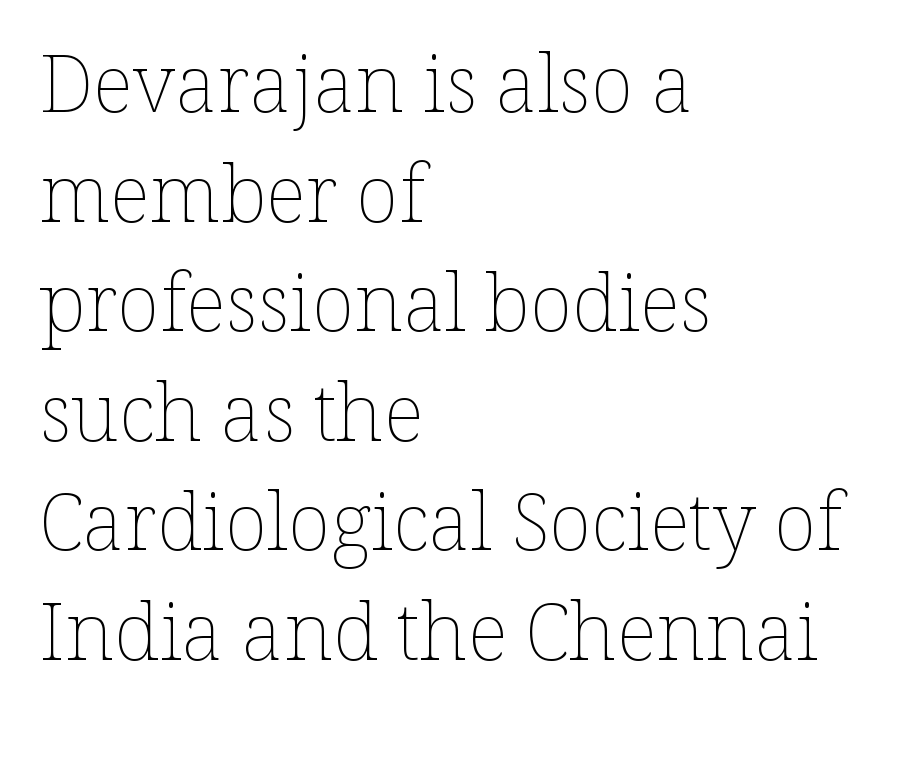
Horizontally, the lines are justified to the leading edge only. Observe the ordinary spacing: letters are neighbours, not strangers. The typeface has the unassuming heft of standard copy or less. The vertical gap from one line to the next is medium. Is there any slant? The stems are plumb. This sample has the flowing, uneven cadence of proportional lettering.
